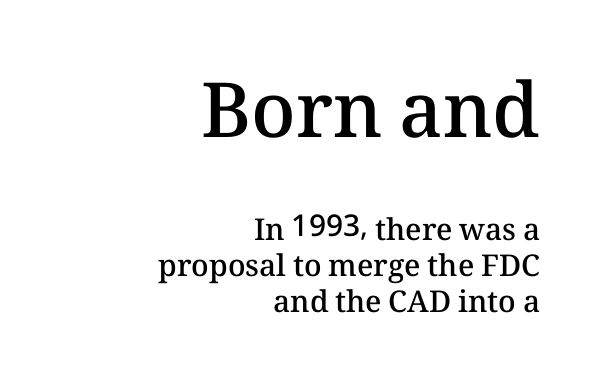
In terms of posture, this sample is upright. Right-aligned paragraph, ragged on the left. Only glyphs here, with clear space below each row. Honestly, the letter spacing is just normal — you wouldn't notice it.
